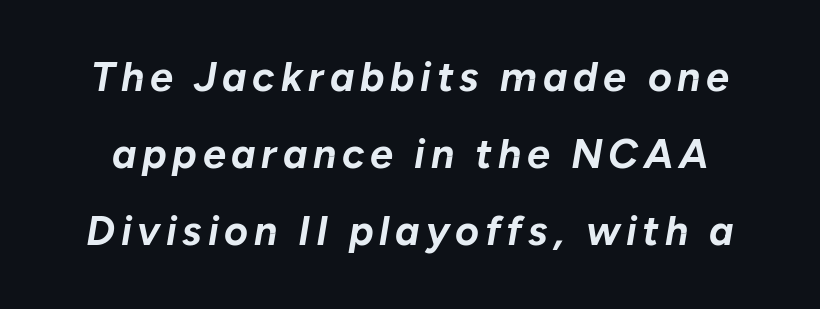
Character widths vary here, with narrow letters taking less room than wide ones. Glance below the letters and you will spot only blank space. Its strokes are broad and dark, the hallmark of bold type. The rendering applies a slant to the glyphs.
